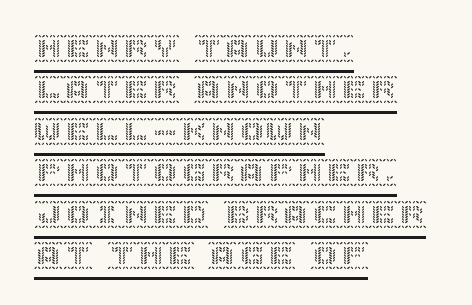
The image shows 29 px text type, upright; set left-aligned, normal line spacing (1.43x), normal letter spacing, underlined; a large x-height.
